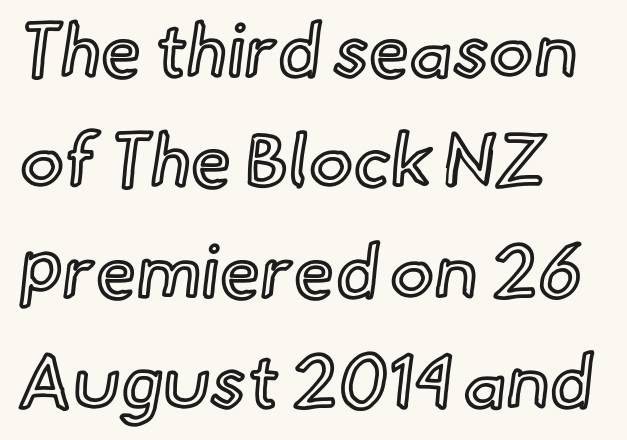
One-word summary of the alignment: left. This block has exactly the height ordinary leading produces. Is this a fixed-width face? No — the glyphs have proportional, varying widths. Glyph-to-glyph distance matches everyday printed text.
